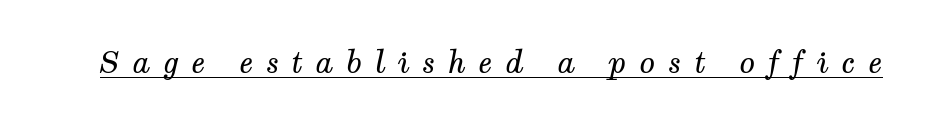
The letterforms stand isolated, each surrounded by extra space. Summary of weight: not heavy and not bold. The font's italic variant was chosen for this text. Emphasis is given by a line drawn under the lettering.
